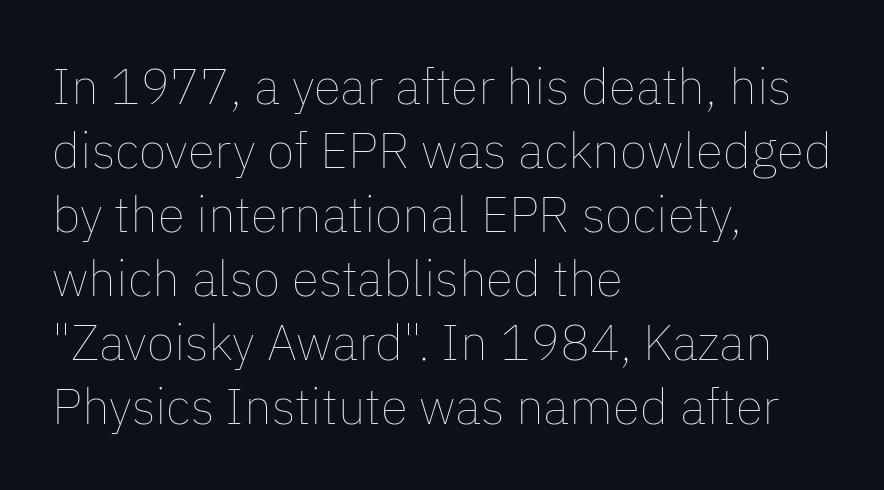
Q: Is the text bold? A: No.
Q: Is the text italic (slanted)? A: No, it is upright.
Q: Is the text underlined? A: No.
Q: How is the paragraph aligned? A: Left-aligned.
Q: Is the spacing between letters normal or unusually wide? A: Normal.
Q: Is the spacing between lines tight, normal or loose? A: Normal.
Q: Width (condensed, normal, or wide)? A: Normal.
Q: Stroke contrast? A: Low.
Q: x-height? A: Medium.
Q: Monospaced? A: No.
